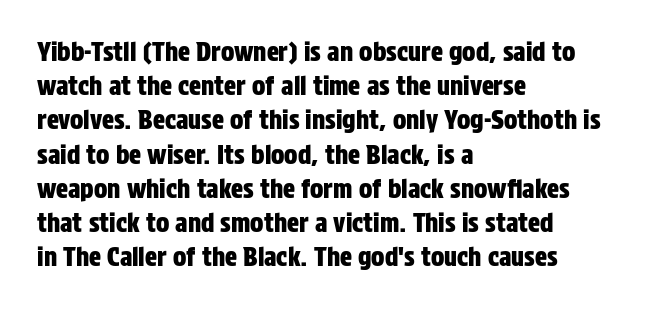
{"italic": "no", "underline": "no", "align": "left", "line_spacing": "normal", "line_spacing_ratio": 1.37, "letter_spacing": "normal", "letter_spacing_em": 0.0, "glyph_px": 25}
